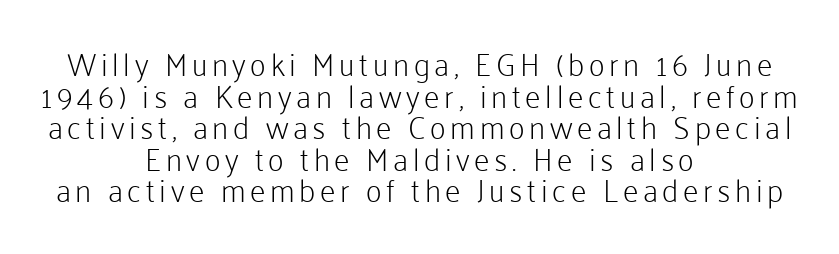
{"serif": "no", "italic": "no", "bold": "no", "weight": "light", "width": "normal", "stroke_contrast": "low", "x_height": "medium", "monospaced": "no", "underline": "no", "align": "center", "line_spacing": "tight", "line_spacing_ratio": 1.02, "glyph_px": 31}
